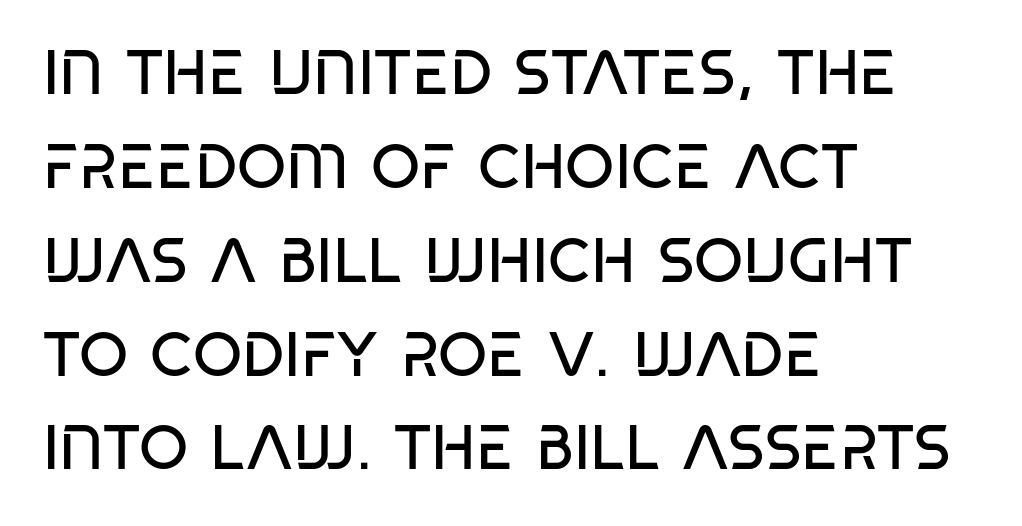
The image shows 63 px regular-weight, condensed sans-serif type; set left-aligned, normal line spacing (1.49x), normal letter spacing, not underlined; low stroke contrast and a large x-height.
